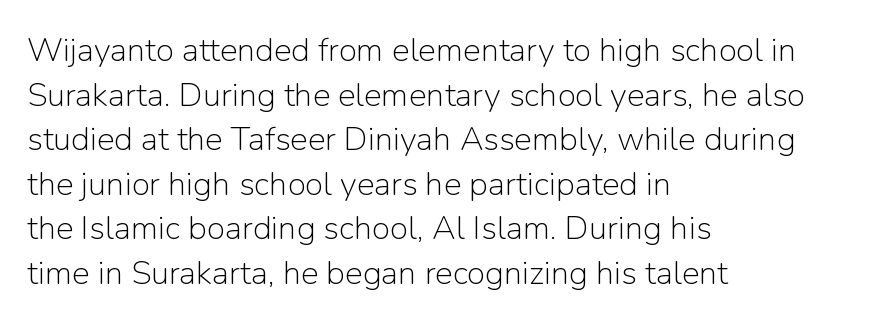
The image shows 33 px light sans-serif type, upright; set left-aligned, normal line spacing (1.35x), normal letter spacing, not underlined; low stroke contrast and a medium x-height.
